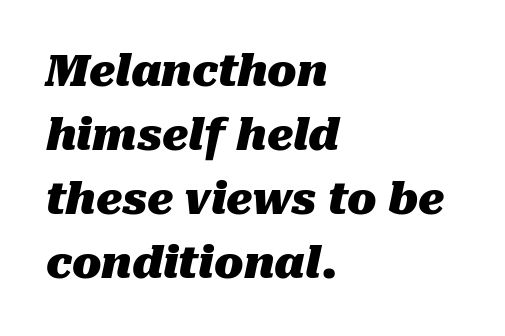
The string is rendered with underlining switched off. Typographic density is high because the face is bold. Horizontal bands of white between lines are of average thickness. The typesetter chose a ragged-right arrangement here. The letterforms sit shoulder to shoulder at normal distance.
